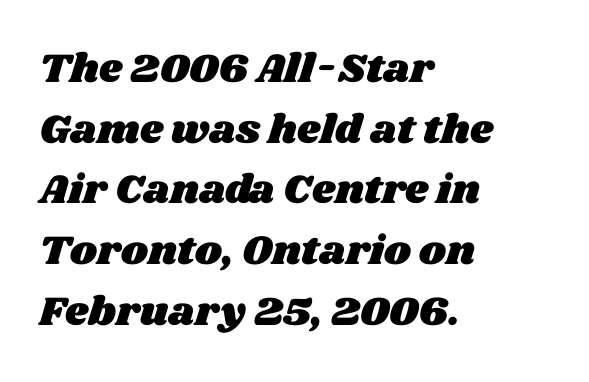
The image shows 41 px wide type; set left-aligned, normal line spacing (1.48x), normal letter spacing, not underlined; medium stroke contrast and a large x-height.
